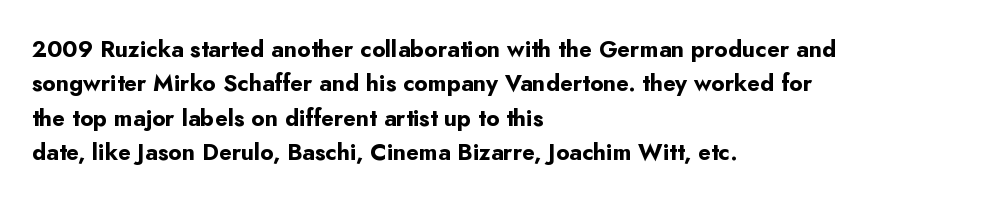
{"italic": "no", "bold": "yes", "underline": "no", "align": "left", "line_spacing": "normal", "line_spacing_ratio": 1.49, "letter_spacing": "normal", "letter_spacing_em": 0.0, "glyph_px": 23}
